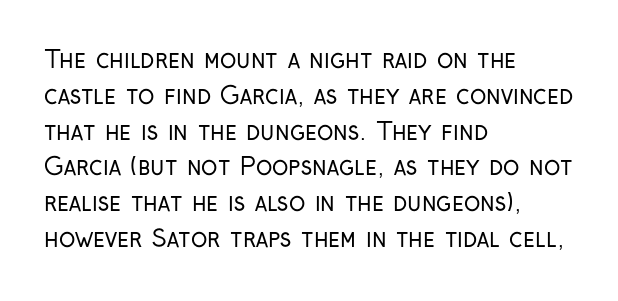
{"italic": "no", "bold": "no", "underline": "no", "align": "left", "line_spacing": "normal", "line_spacing_ratio": 1.49, "letter_spacing": "normal", "letter_spacing_em": 0.0, "glyph_px": 24}
